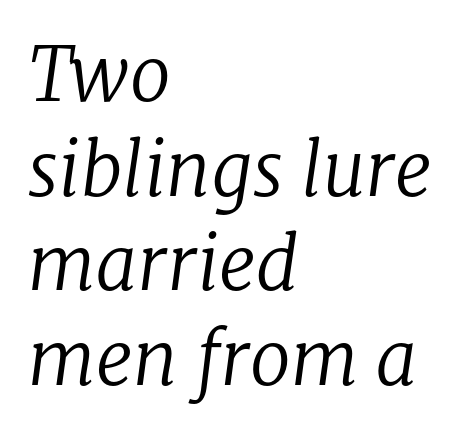
{"serif": "yes", "italic": "yes", "lean": "right", "slant_degrees": 8, "bold": "no", "weight": "regular", "width": "normal", "stroke_contrast": "low", "x_height": "medium", "monospaced": "no", "underline": "no", "align": "left", "line_spacing": "normal", "line_spacing_ratio": 1.28, "letter_spacing": "normal", "letter_spacing_em": 0.0, "glyph_px": 74}
